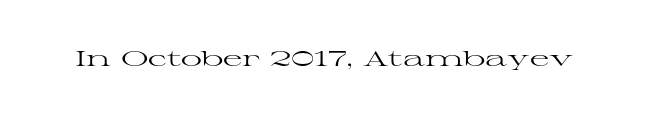
The passage shown is not underscored anywhere. The font's upright variant was chosen for this text. Stems here are at most as thick as an everyday book face. Observe the ordinary spacing: letters are neighbours, not strangers.
